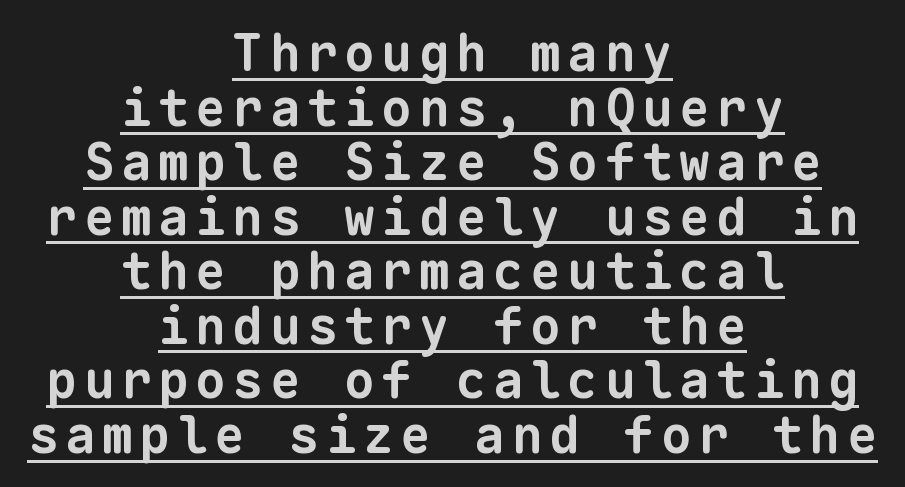
The image shows 51 px bold sans-serif type, monospaced; set centered, tight line spacing (1.07x), underlined; low stroke contrast and a medium x-height.
